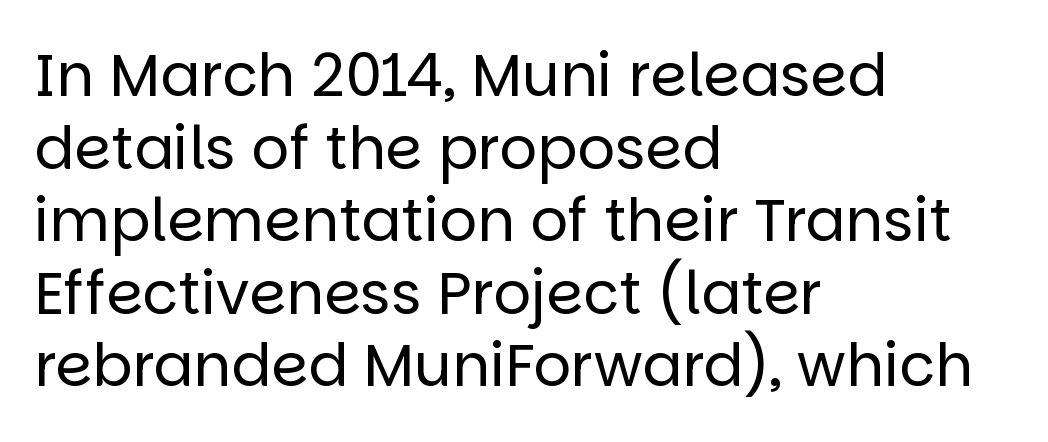
How are the letters spaced? Ordinarily, with no added tracking. Compared with a centered layout, this one pins lines to the left instead. Every stem runs plumb, perpendicular to the baseline. The letterforms sit at book weight or below.
